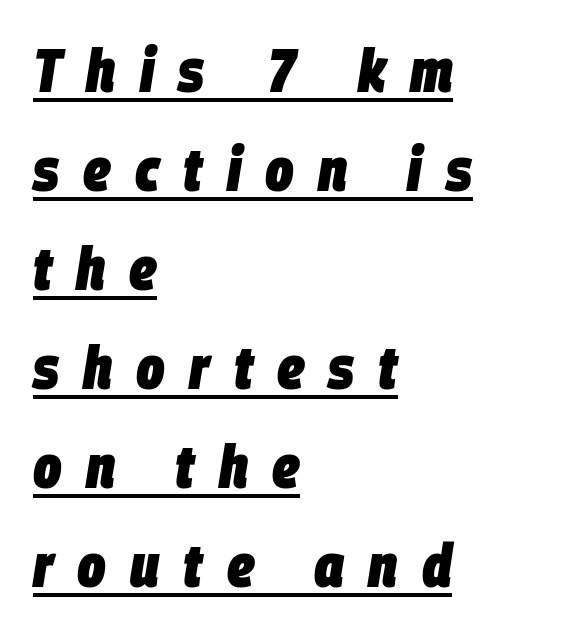
The image shows 60 px heavy, condensed type, italic (leaning right); set left-aligned, normal line spacing (1.65x), unusually wide letter spacing (+0.4 em), underlined; low stroke contrast and a large x-height.
